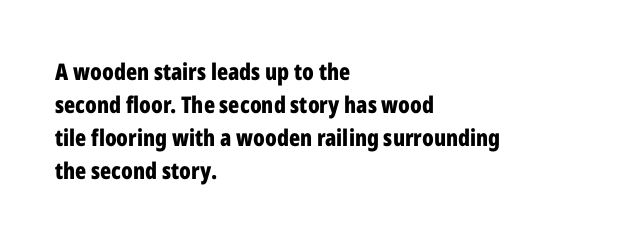
The gaps between neighbouring characters are ordinary and unremarkable. A dark, heavy texture on the line: the type is bold. Leftover space on each line is placed entirely after the last word. Reading down the column, the eye jumps a familiar distance to each next line. This is the regular roman posture of the typeface.
